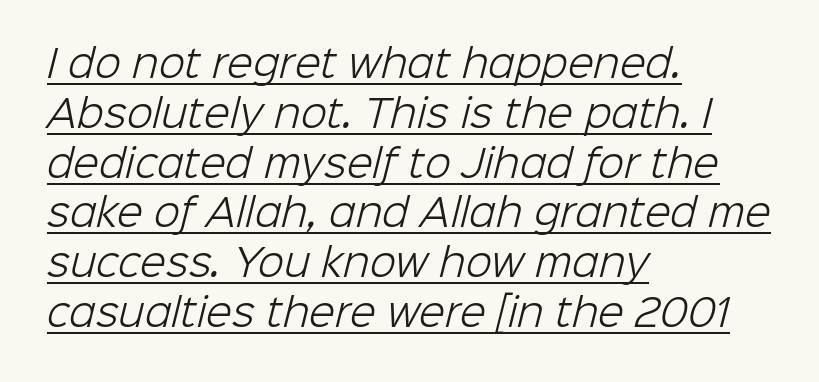
{"serif": "no", "bold": "no", "weight": "light", "width": "normal", "stroke_contrast": "low", "x_height": "medium", "monospaced": "no", "underline": "yes", "align": "left", "line_spacing": "normal", "line_spacing_ratio": 1.31, "letter_spacing": "normal", "letter_spacing_em": 0.0, "glyph_px": 38}
